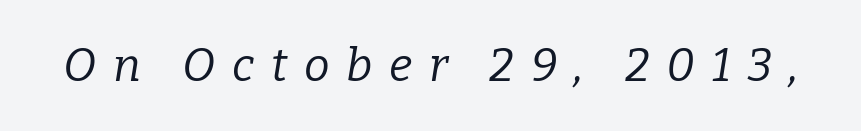
{"serif": "yes", "italic": "yes", "lean": "right", "slant_degrees": 9, "bold": "no", "weight": "regular", "width": "normal", "stroke_contrast": "low", "x_height": "medium", "monospaced": "no", "underline": "no", "letter_spacing": "wide", "letter_spacing_em": 0.36, "glyph_px": 46}
